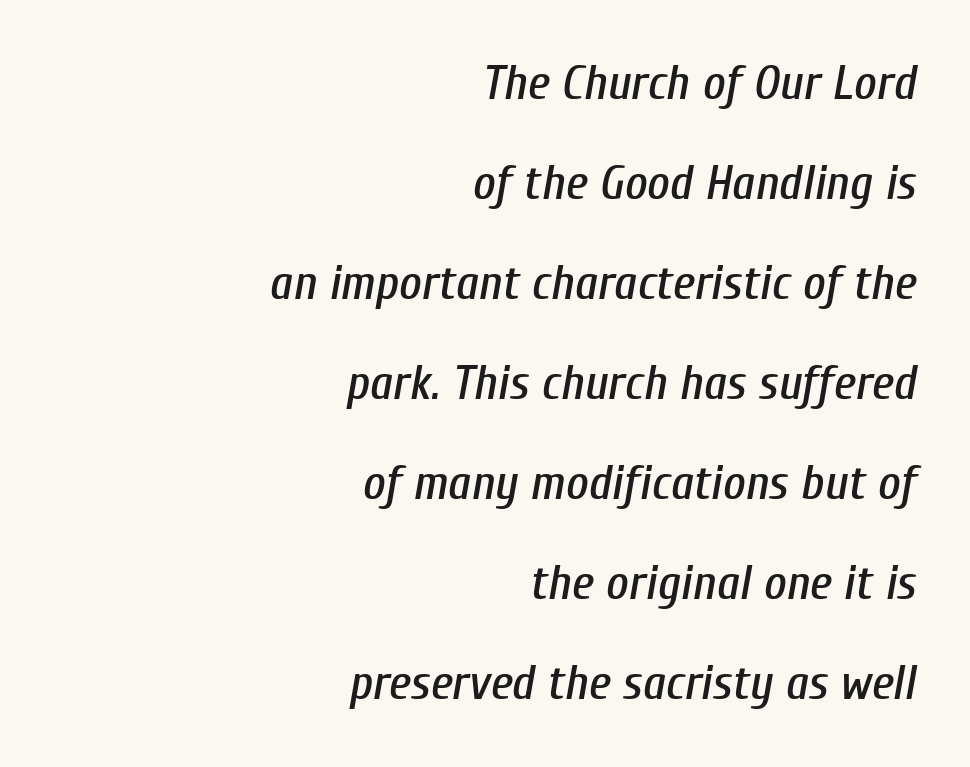
The image shows 49 px condensed type, italic (leaning right); set right-aligned, loose line spacing (2.04x), normal letter spacing, not underlined; low stroke contrast and a medium x-height.
